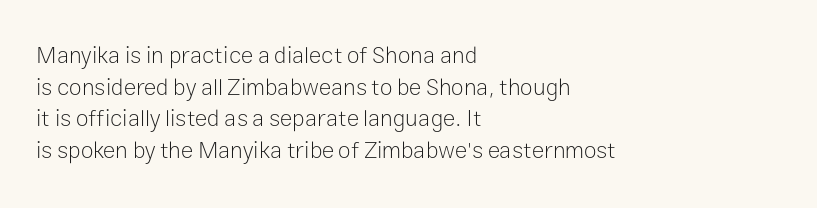
Q: Is the text bold? A: No.
Q: Is the text italic (slanted)? A: No, it is upright.
Q: Is the text underlined? A: No.
Q: How is the paragraph aligned? A: Left-aligned.
Q: Is the spacing between letters normal or unusually wide? A: Normal.
Q: Is the spacing between lines tight, normal or loose? A: Normal.
